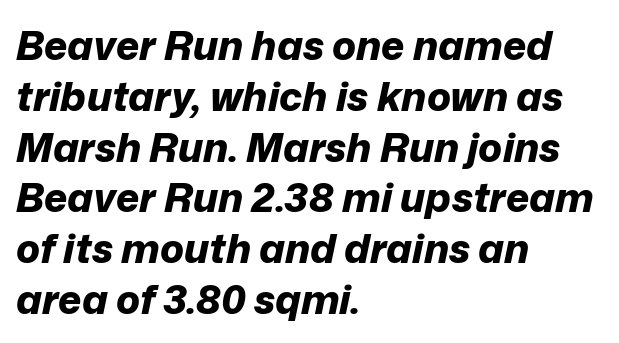
A normal amount of white space separates one row of letters from the next. Summary of weight: heavy, a full bold. No extra tracking has been applied to these lines. Does the copy run flush right? No — it runs flush left. The axis of the letterforms is tilted away from vertical.
